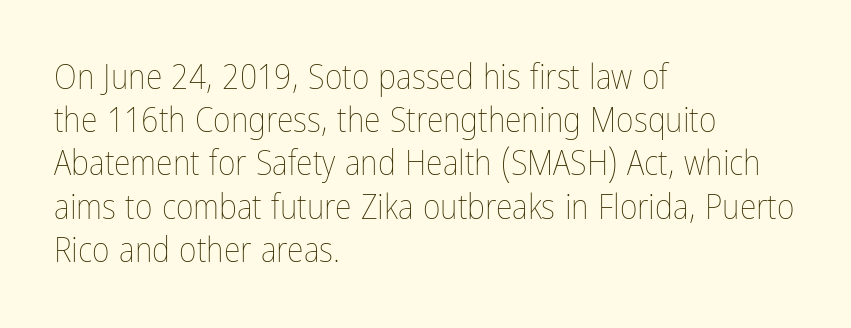
{"italic": "no", "bold": "no", "weight": "thin", "width": "condensed", "stroke_contrast": "low", "x_height": "medium", "monospaced": "no", "underline": "no", "align": "left", "line_spacing": "normal", "line_spacing_ratio": 1.27, "letter_spacing": "normal", "letter_spacing_em": 0.0, "glyph_px": 34}
